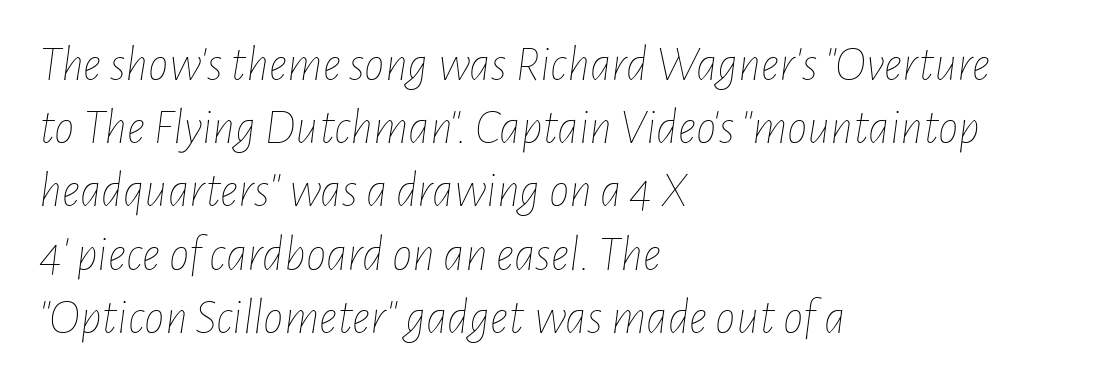
{"italic": "yes", "lean": "right", "slant_degrees": 7, "bold": "no", "weight": "thin", "width": "condensed", "stroke_contrast": "low", "x_height": "medium", "monospaced": "no", "underline": "no", "align": "left", "line_spacing_ratio": 1.24, "letter_spacing": "normal", "letter_spacing_em": 0.0, "glyph_px": 51}
